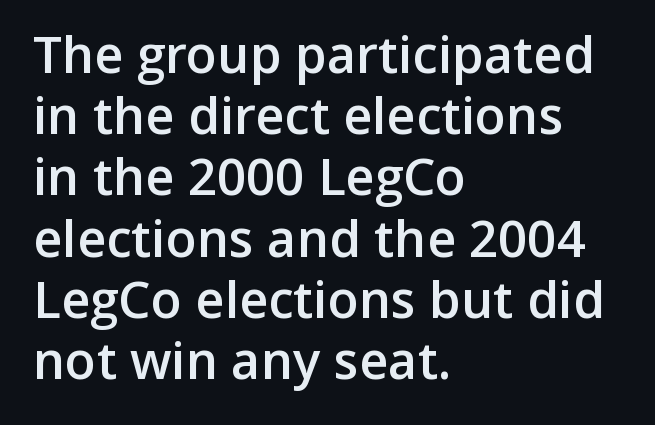
Q: Is the text bold? A: Semi-bold.
Q: Is the text italic (slanted)? A: No, it is upright.
Q: Is the typeface a serif or a sans-serif typeface? A: Sans-serif.
Q: Is the text underlined? A: No.
Q: How is the paragraph aligned? A: Left-aligned.
Q: Is the spacing between letters normal or unusually wide? A: Normal.
Q: Width (condensed, normal, or wide)? A: Normal.
Q: Stroke contrast? A: Low.
Q: x-height? A: Medium.
Q: Monospaced? A: No.
